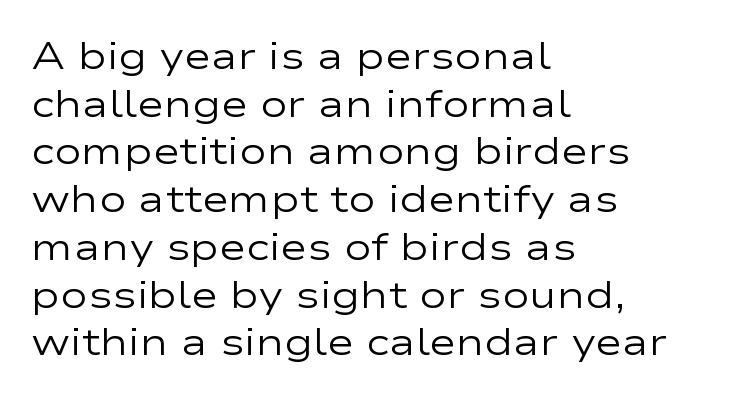
Is the stroke heavy? The answer is a plain regular-or-lighter. How are the letters spaced? Ordinarily, with no added tracking. How would I describe the line gaps? Plain and ordinary. Does the copy run flush right? No — it runs flush left. Descenders are the only things crossing below the line. It's the straight-up-and-down kind of type.
